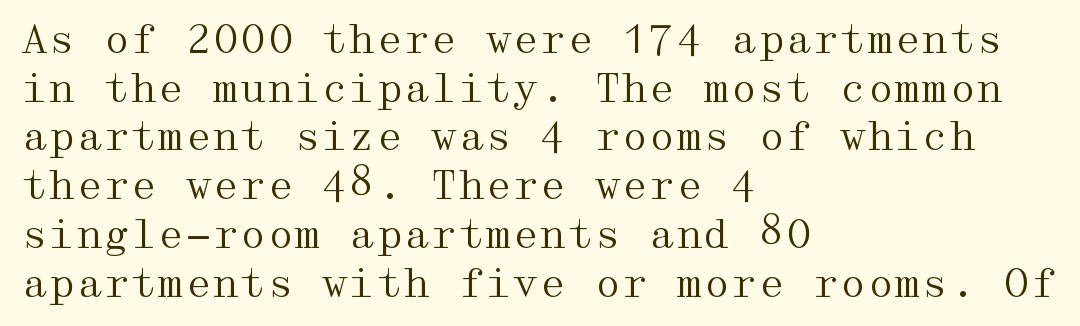
Q: Is the text bold? A: No.
Q: Is the text italic (slanted)? A: No, it is upright.
Q: Is the typeface a serif or a sans-serif typeface? A: Serif.
Q: Is the text underlined? A: No.
Q: How is the paragraph aligned? A: Left-aligned.
Q: Is the spacing between letters normal or unusually wide? A: Normal.
Q: Is the spacing between lines tight, normal or loose? A: Normal.
Q: Width (condensed, normal, or wide)? A: Wide.
Q: Stroke contrast? A: Medium.
Q: x-height? A: Medium.
